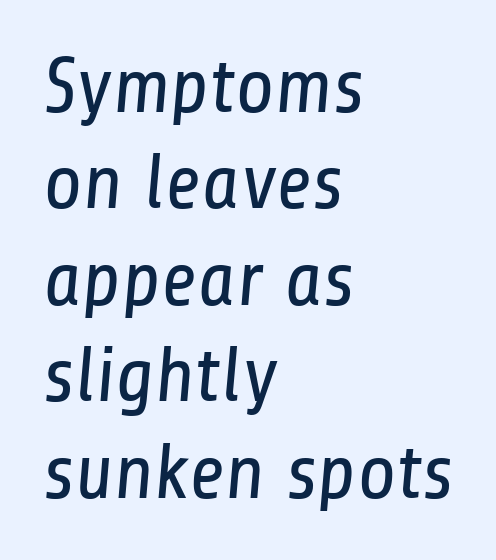
{"serif": "no", "bold": "no", "weight": "regular", "width": "condensed", "stroke_contrast": "low", "x_height": "medium", "monospaced": "no", "underline": "no", "align": "left", "line_spacing_ratio": 1.22, "letter_spacing": "normal", "letter_spacing_em": 0.0, "glyph_px": 79}
